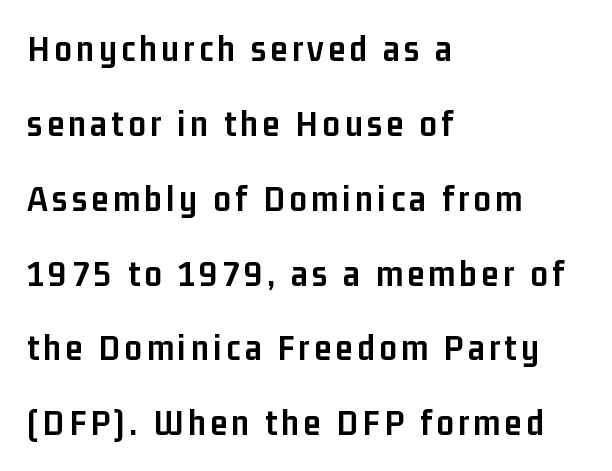
{"serif": "no", "italic": "no", "bold": "yes", "weight": "semibold", "width": "condensed", "stroke_contrast": "low", "x_height": "medium", "monospaced": "no", "underline": "no", "align": "left", "line_spacing": "loose", "line_spacing_ratio": 1.97, "glyph_px": 38}
